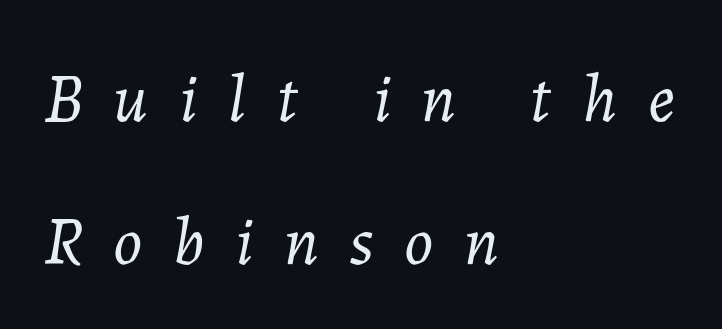
{"italic": "yes", "lean": "right", "slant_degrees": 7, "bold": "no", "weight": "light", "width": "normal", "stroke_contrast": "low", "x_height": "medium", "monospaced": "no", "underline": "no", "align": "left", "line_spacing": "loose", "line_spacing_ratio": 2.11, "letter_spacing": "wide", "letter_spacing_em": 0.45, "glyph_px": 68}
